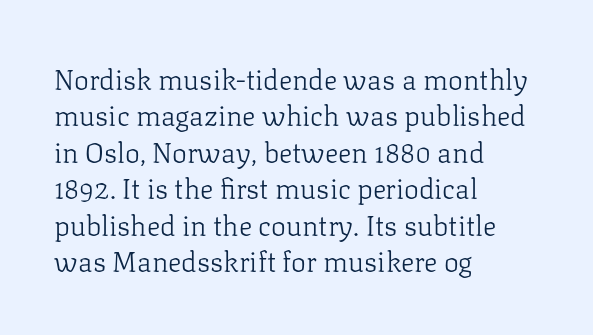
The image shows 28 px light serif type, upright; set left-aligned, normal line spacing (1.3x), normal letter spacing, not underlined; low stroke contrast and a medium x-height.
